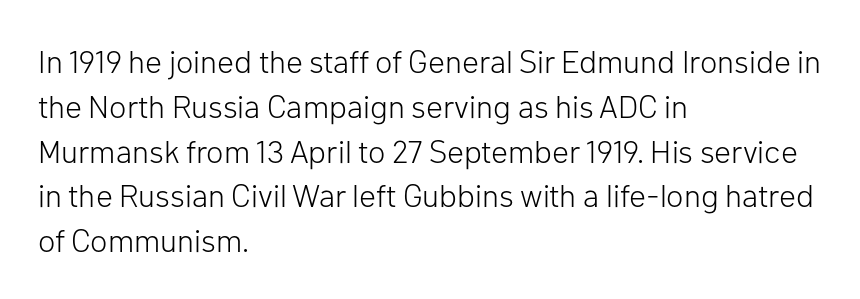
The image shows 32 px light sans-serif type, upright; set left-aligned, normal line spacing (1.4x), normal letter spacing, not underlined; low stroke contrast and a medium x-height.
